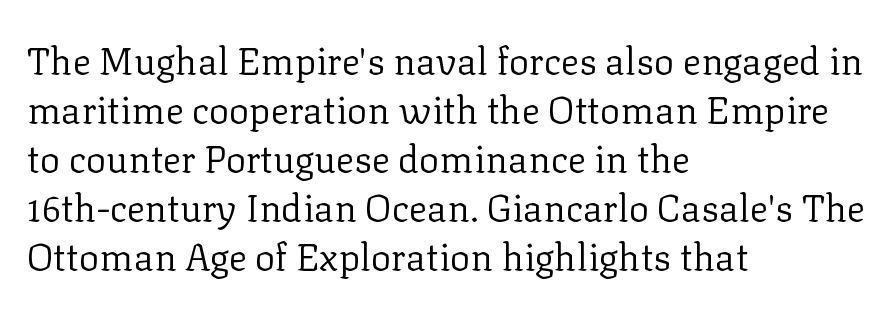
Q: Is the text bold? A: No.
Q: Is the text italic (slanted)? A: No, it is upright.
Q: Is the typeface a serif or a sans-serif typeface? A: Serif.
Q: Is the text underlined? A: No.
Q: How is the paragraph aligned? A: Left-aligned.
Q: Is the spacing between letters normal or unusually wide? A: Normal.
Q: Is the spacing between lines tight, normal or loose? A: Normal.
Q: Width (condensed, normal, or wide)? A: Normal.
Q: Stroke contrast? A: Low.
Q: x-height? A: Medium.
Q: Monospaced? A: No.
